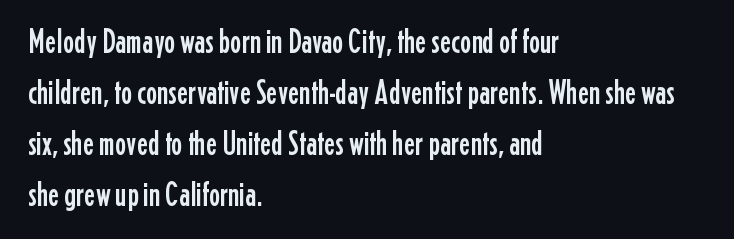
There is no visible air inserted between adjacent glyphs. Looks like regular typesetting: each glyph gets only the width it needs. Reading down the column, the eye jumps a familiar distance to each next line. The text block is weighted toward the left margin, trailing off unevenly rightward. The specimen omits any rule beneath the text block's lines. This is sans-serif lettering, the kind often seen on screens and signage.
